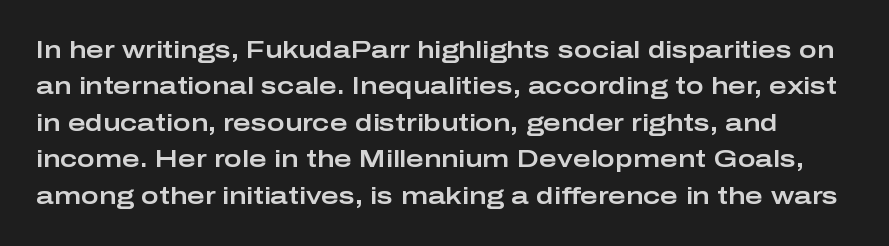
{"italic": "no", "underline": "no", "line_spacing": "normal", "line_spacing_ratio": 1.52, "letter_spacing": "normal", "letter_spacing_em": 0.0, "glyph_px": 24}
